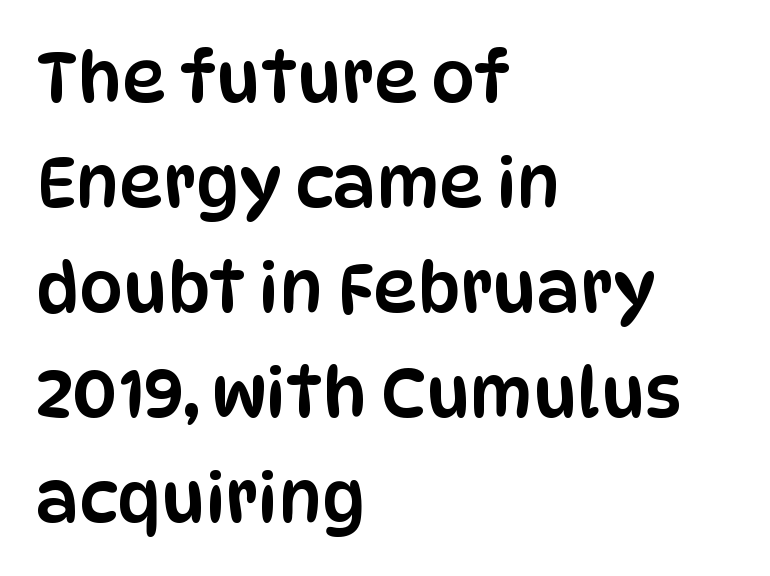
Q: Is the text italic (slanted)? A: No, it is upright.
Q: Is the typeface a serif or a sans-serif typeface? A: Sans-serif.
Q: Is the text underlined? A: No.
Q: How is the paragraph aligned? A: Left-aligned.
Q: Is the spacing between letters normal or unusually wide? A: Normal.
Q: Is the spacing between lines tight, normal or loose? A: Normal.
Q: Width (condensed, normal, or wide)? A: Condensed.
Q: Stroke contrast? A: Low.
Q: x-height? A: Large.
Q: Monospaced? A: No.
